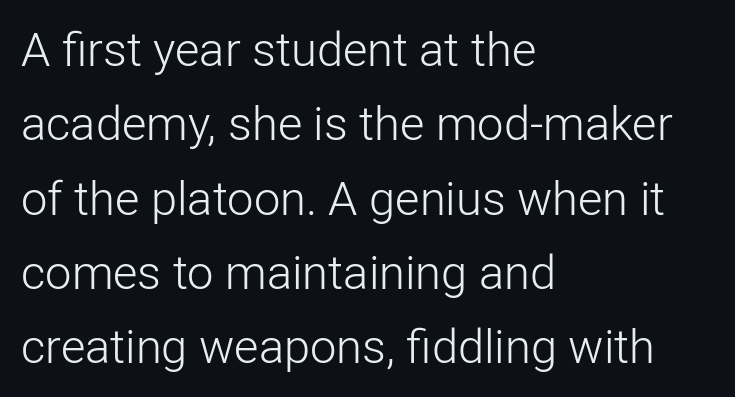
Q: Is the text bold? A: No.
Q: Is the text italic (slanted)? A: No, it is upright.
Q: Is the typeface a serif or a sans-serif typeface? A: Sans-serif.
Q: Is the text underlined? A: No.
Q: How is the paragraph aligned? A: Left-aligned.
Q: Is the spacing between letters normal or unusually wide? A: Normal.
Q: Is the spacing between lines tight, normal or loose? A: Normal.
Q: Width (condensed, normal, or wide)? A: Normal.
Q: Stroke contrast? A: Low.
Q: x-height? A: Medium.
Q: Monospaced? A: No.
